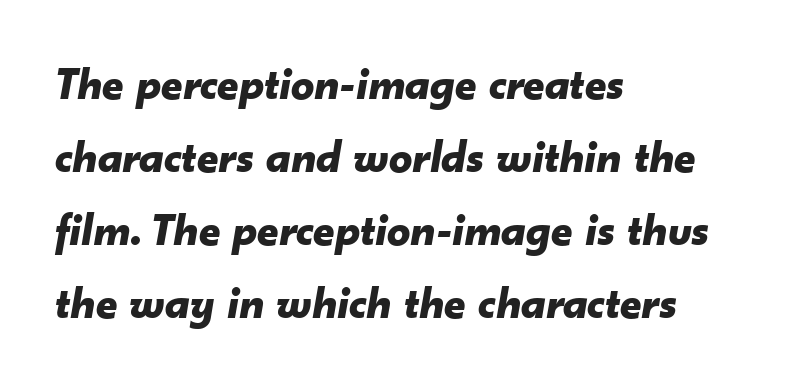
The image shows 46 px bold type, italic (leaning right); set left-aligned, normal line spacing (1.59x), normal letter spacing, not underlined; low stroke contrast and a small x-height.
